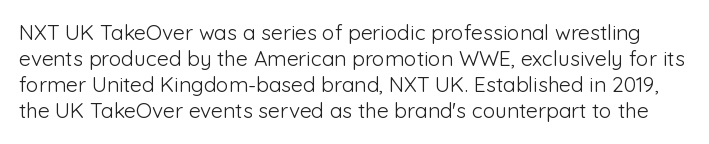
Q: Is the text bold? A: No.
Q: Is the text italic (slanted)? A: No, it is upright.
Q: Is the text underlined? A: No.
Q: Is the spacing between letters normal or unusually wide? A: Normal.
